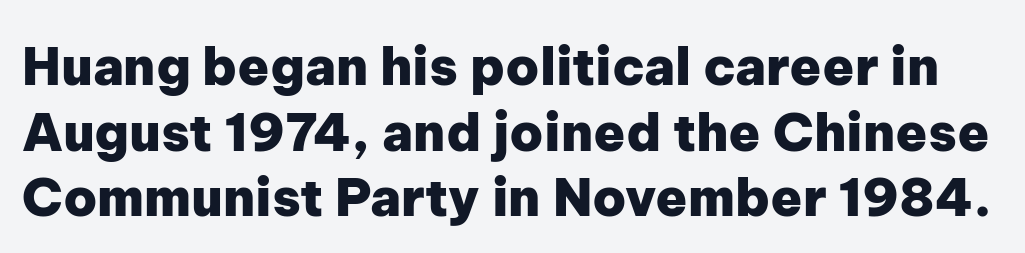
{"serif": "no", "italic": "no", "bold": "yes", "weight": "heavy", "width": "normal", "stroke_contrast": "low", "x_height": "medium", "monospaced": "no", "underline": "no", "line_spacing": "normal", "line_spacing_ratio": 1.26, "letter_spacing": "normal", "letter_spacing_em": 0.0, "glyph_px": 52}
